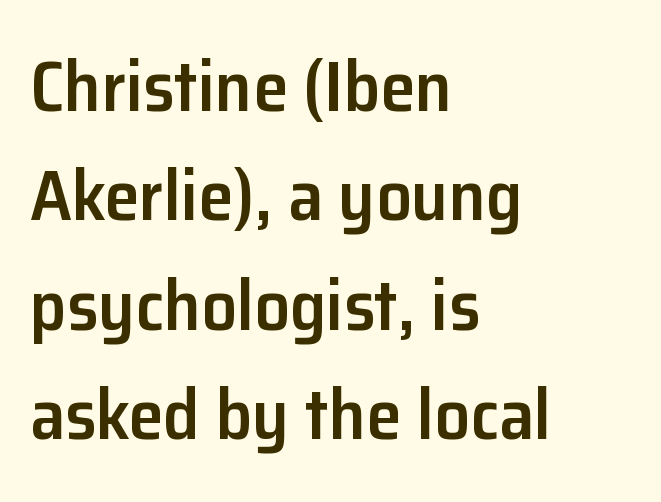
Q: Is the text bold? A: Semi-bold.
Q: Is the text italic (slanted)? A: No, it is upright.
Q: Is the typeface a serif or a sans-serif typeface? A: Sans-serif.
Q: Is the text underlined? A: No.
Q: How is the paragraph aligned? A: Left-aligned.
Q: Is the spacing between letters normal or unusually wide? A: Normal.
Q: Is the spacing between lines tight, normal or loose? A: Normal.
Q: Width (condensed, normal, or wide)? A: Normal.
Q: Stroke contrast? A: Low.
Q: x-height? A: Medium.
Q: Monospaced? A: No.
